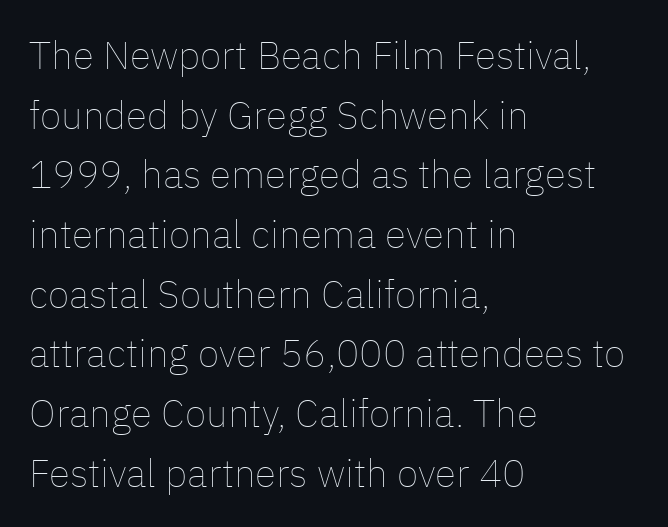
{"italic": "no", "bold": "no", "weight": "thin", "width": "normal", "stroke_contrast": "low", "x_height": "medium", "monospaced": "no", "underline": "no", "align": "left", "line_spacing": "normal", "line_spacing_ratio": 1.53, "letter_spacing": "normal", "letter_spacing_em": 0.0, "glyph_px": 39}
